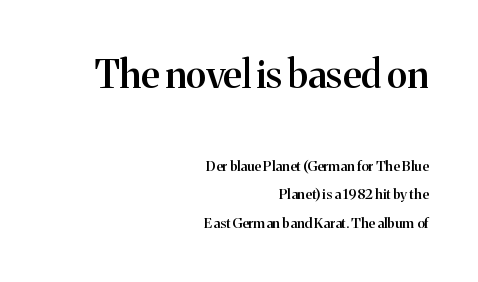
The lines in this sample share a right terminus and differ only in where they begin. On the weight axis this lands at semibold, roughly 600. These lines are composed in type with serifs. A typesetter would call this proportional, since set widths differ per character.
